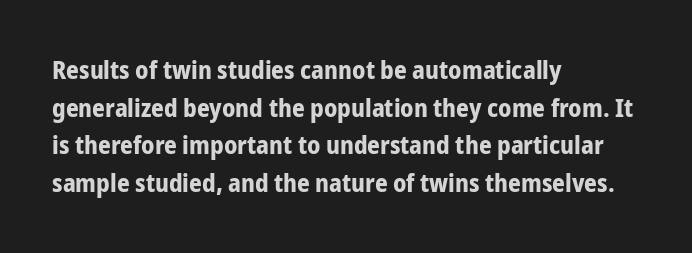
{"italic": "no", "bold": "yes", "underline": "no", "align": "left", "line_spacing": "normal", "line_spacing_ratio": 1.51, "letter_spacing": "normal", "letter_spacing_em": 0.0, "glyph_px": 25}
